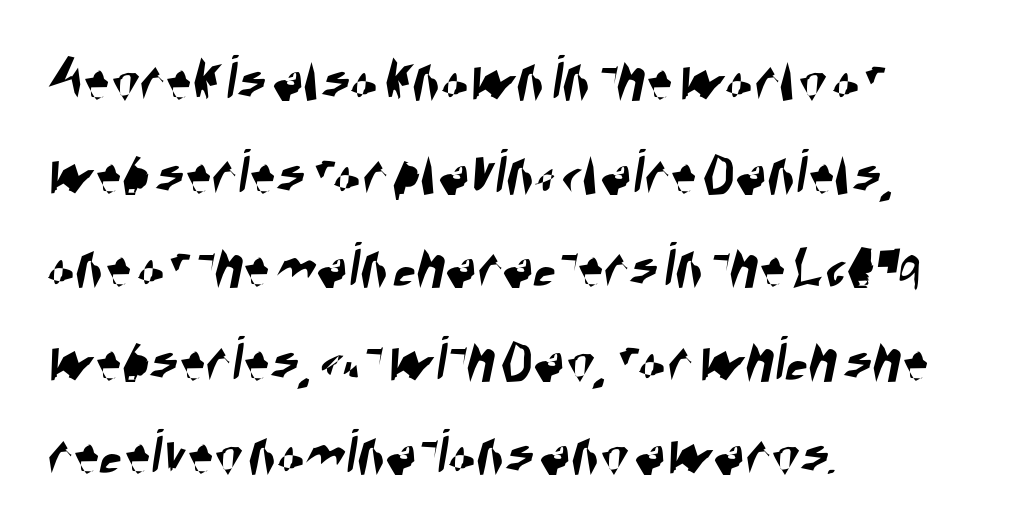
The image shows 65 px condensed sans-serif type; set left-aligned, normal line spacing (1.44x), normal letter spacing, not underlined; high stroke contrast and a large x-height.
